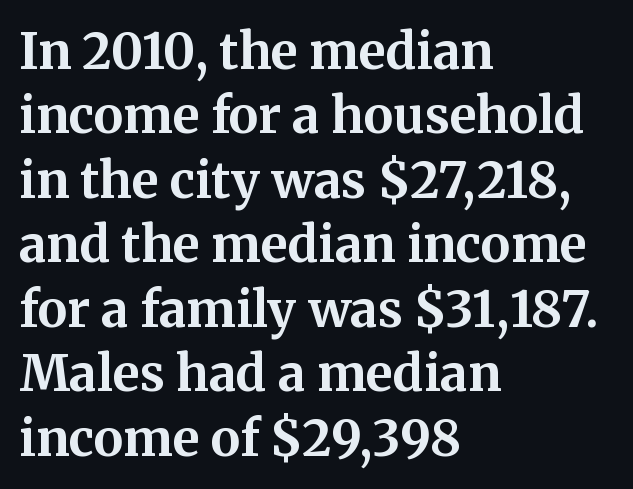
The image shows 50 px bold serif type, upright; set left-aligned, normal line spacing (1.29x), normal letter spacing, not underlined; medium stroke contrast and a medium x-height.
